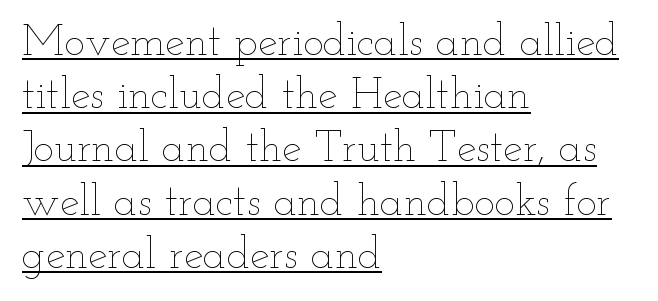
All the whitespace from short lines collects on the right. Is there an underline? Yes — a line sits under the letters. Do the letters lean? They stand straight. Weight: regular or lighter.
